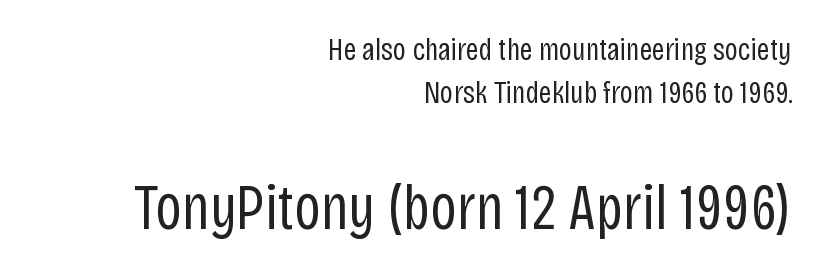
This is roman type, the default non-slanted kind. A sans-serif font was chosen for this passage. Evenly set lines give the paragraph a standard silhouette. Leftover space on each line is placed entirely before the opening word. These glyphs show unthickened strokes, regular width or finer.
